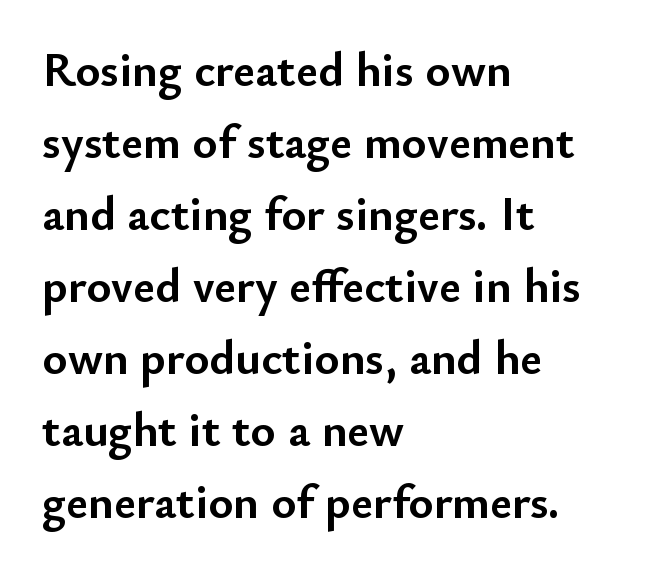
The image shows 48 px semibold sans-serif type, upright; set left-aligned, normal line spacing (1.5x), normal letter spacing, not underlined; low stroke contrast and a small x-height.
